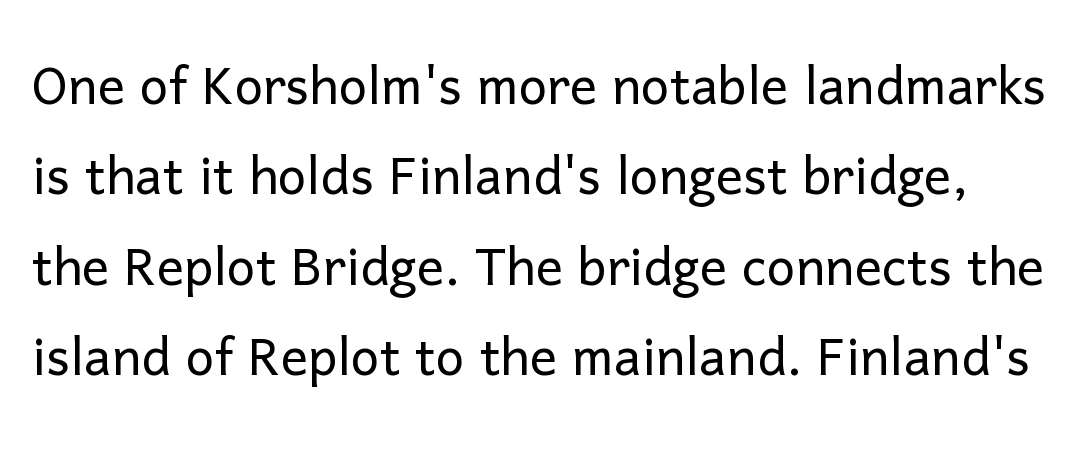
Baseline-to-baseline distance is the conventional proportion of letter height. Stems here are at most as thick as an everyday book face. Character widths vary here, with narrow letters taking less room than wide ones. Tall strokes in this sample are plumb rather than angled. Honestly, there is no underline to notice here at all. Note: no serifs on the glyphs.
